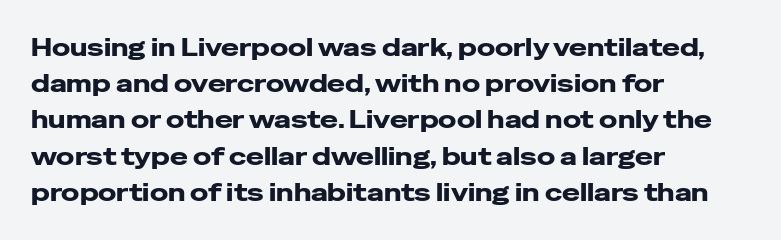
Q: Is the text bold? A: Yes.
Q: Is the text italic (slanted)? A: No, it is upright.
Q: Is the text underlined? A: No.
Q: How is the paragraph aligned? A: Left-aligned.
Q: Is the spacing between letters normal or unusually wide? A: Normal.
Q: Is the spacing between lines tight, normal or loose? A: Normal.
